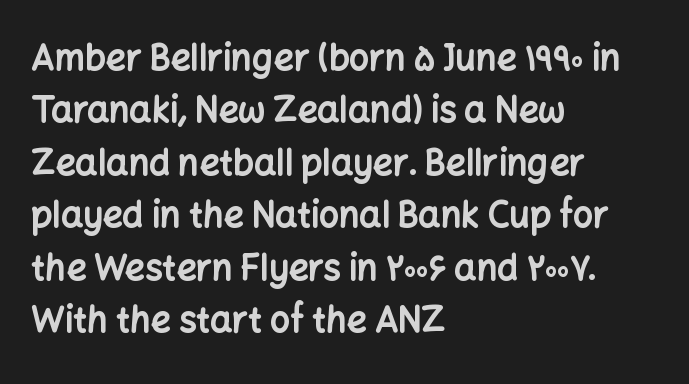
{"serif": "no", "italic": "no", "bold": "yes", "weight": "bold", "width": "normal", "stroke_contrast": "low", "x_height": "medium", "monospaced": "no", "underline": "no", "align": "left", "line_spacing": "normal", "line_spacing_ratio": 1.5, "letter_spacing": "normal", "letter_spacing_em": 0.0, "glyph_px": 35}
